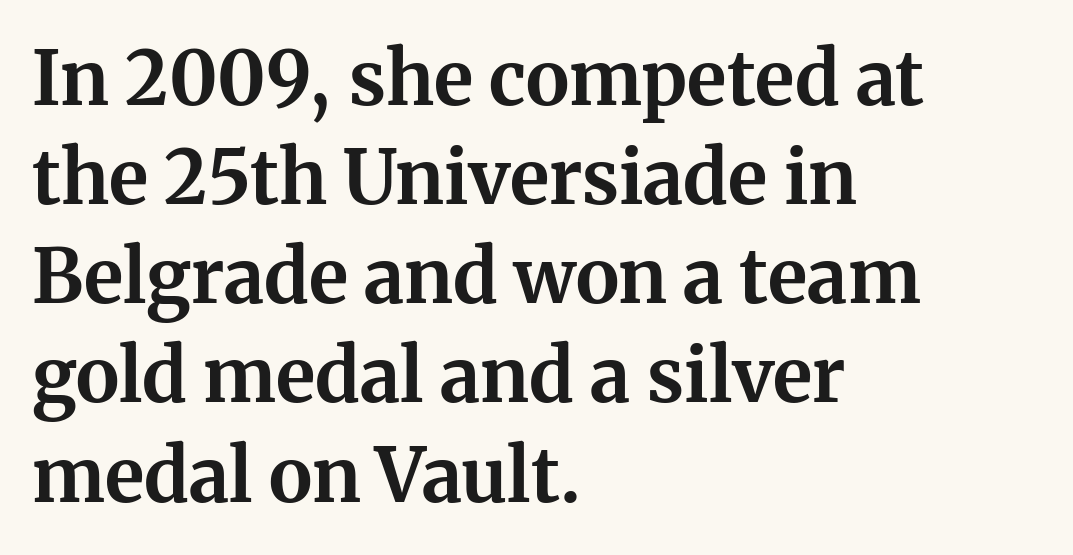
Q: Is the text bold? A: Yes.
Q: Is the text italic (slanted)? A: No, it is upright.
Q: Is the typeface a serif or a sans-serif typeface? A: Serif.
Q: Is the text underlined? A: No.
Q: How is the paragraph aligned? A: Left-aligned.
Q: Is the spacing between letters normal or unusually wide? A: Normal.
Q: Is the spacing between lines tight, normal or loose? A: Normal.
Q: Width (condensed, normal, or wide)? A: Normal.
Q: Stroke contrast? A: Medium.
Q: x-height? A: Medium.
Q: Monospaced? A: No.
